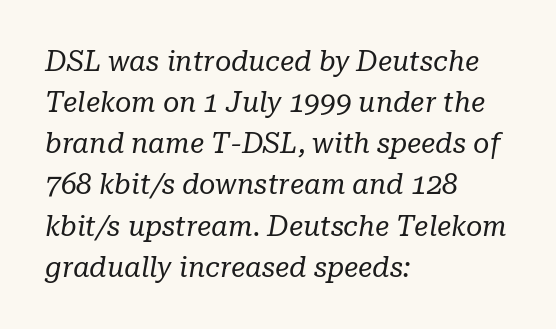
{"serif": "yes", "italic": "yes", "lean": "right", "slant_degrees": 10, "bold": "no", "weight": "regular", "width": "normal", "stroke_contrast": "low", "x_height": "medium", "monospaced": "no", "underline": "no", "align": "left", "line_spacing": "normal", "line_spacing_ratio": 1.47, "letter_spacing": "normal", "letter_spacing_em": 0.0, "glyph_px": 28}
